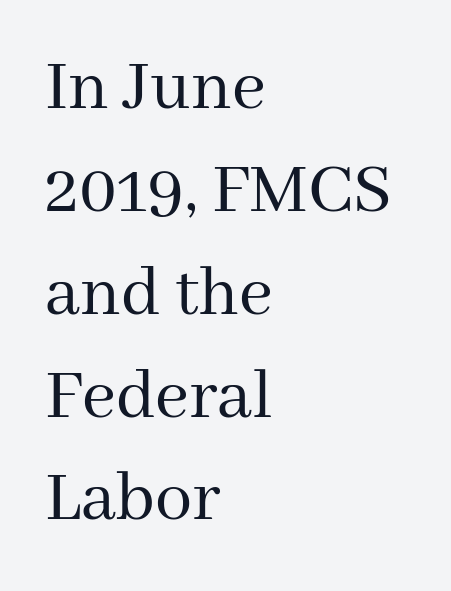
Honestly, there is no underline to notice here at all. It's the straight-up-and-down kind of type. Compared with a typical body face, this is equally light or lighter still. The type family on display is of the serif kind. Spacing verdict: proportional, widths tailored to each character.
